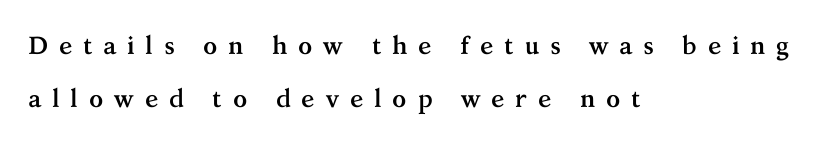
{"italic": "no", "bold": "yes", "underline": "no", "align": "left", "line_spacing": "loose", "line_spacing_ratio": 2.14, "letter_spacing": "wide", "letter_spacing_em": 0.42, "glyph_px": 25}
